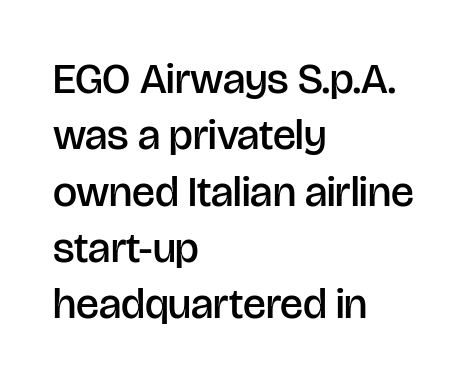
Q: Is the text bold? A: Semi-bold.
Q: Is the text italic (slanted)? A: No, it is upright.
Q: Is the typeface a serif or a sans-serif typeface? A: Sans-serif.
Q: Is the text underlined? A: No.
Q: How is the paragraph aligned? A: Left-aligned.
Q: Is the spacing between letters normal or unusually wide? A: Normal.
Q: Is the spacing between lines tight, normal or loose? A: Normal.
Q: Width (condensed, normal, or wide)? A: Normal.
Q: Stroke contrast? A: Low.
Q: x-height? A: Large.
Q: Monospaced? A: No.
